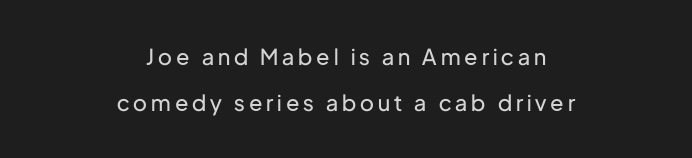
Vertical stems look standard width or narrower in stroke. Honestly, the rows look like they've been pulled way apart. Both edges are ragged and mirror each other, which tells us the setting is centered. If you drew a line through each stem, it would be perfectly vertical. This rendering features lettering with no underline.
